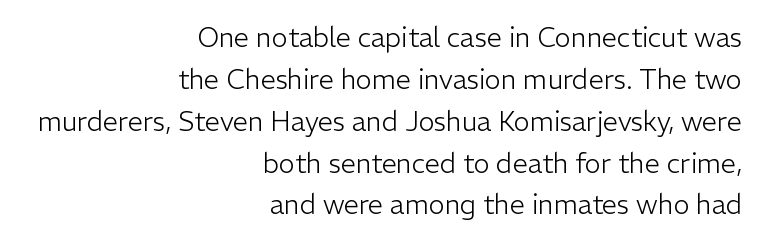
The image shows 27 px text type, upright; set right-aligned, normal line spacing (1.55x), normal letter spacing, not underlined.
